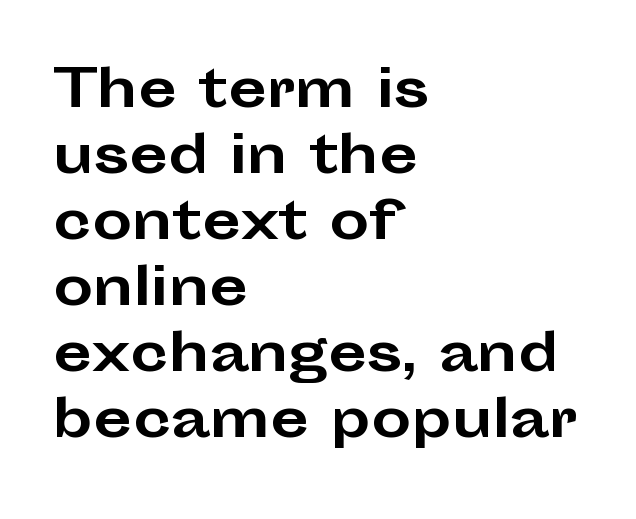
Proportional: the letters do not fall into vertical columns. The foot of each line stays bare and open. Nobody touched the tracking dial on this one. Observe the absence of serifs on each vertical stroke in this sample. The rows are spaced the way most documents space them. Notice how the passage keeps a crisp vertical edge on the left only.
